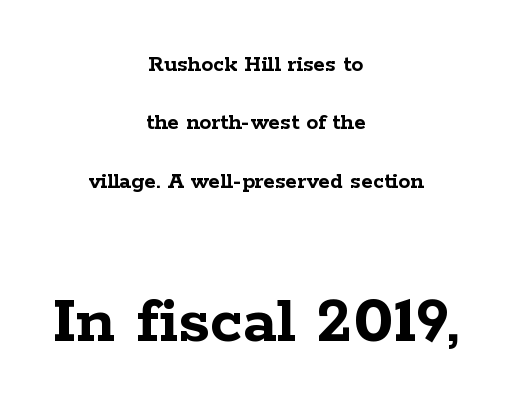
{"serif": "yes", "italic": "no", "bold": "yes", "weight": "semibold", "width": "wide", "stroke_contrast": "low", "x_height": "medium", "monospaced": "no", "underline": "no", "align": "center", "line_spacing": "loose", "line_spacing_ratio": 2.43, "letter_spacing": "normal", "letter_spacing_em": 0.0, "larger_block": "second", "size_ratio": 2.96, "glyph_px": 71}
